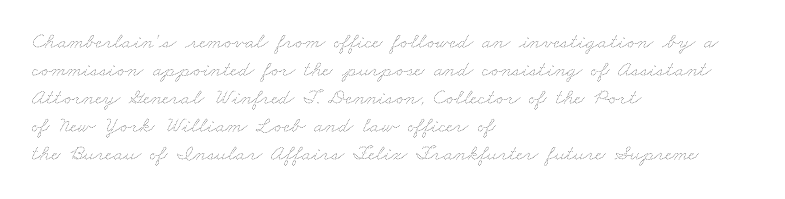
{"bold": "no", "underline": "no", "align": "left", "line_spacing": "normal", "line_spacing_ratio": 1.27, "letter_spacing": "normal", "letter_spacing_em": 0.0, "glyph_px": 22}
